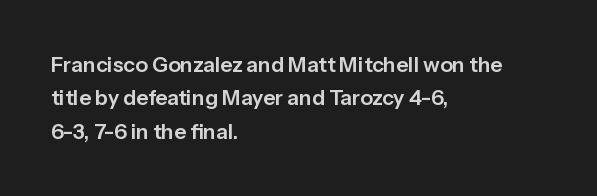
Q: Is the text italic (slanted)? A: No, it is upright.
Q: Is the text underlined? A: No.
Q: How is the paragraph aligned? A: Left-aligned.
Q: Is the spacing between letters normal or unusually wide? A: Normal.
Q: Is the spacing between lines tight, normal or loose? A: Normal.
